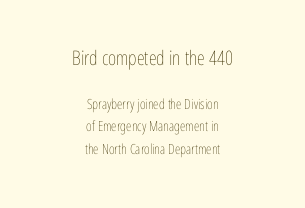
Posture: vertical. Does extra space separate the letters? No, they use regular spacing. The initial chunk of copy outweighs the following chunk in type size. Beneath every word, the page is bare. The lines in this sample share a center point and differ in where they start and stop. Whoever set this chose a conventional vertical rhythm.
